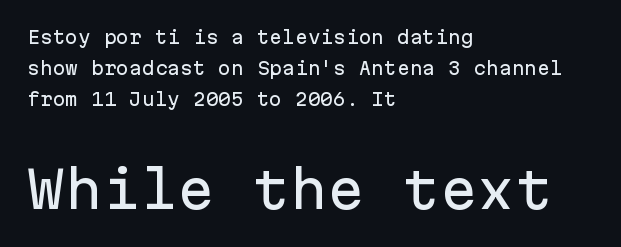
Q: Is the text italic (slanted)? A: No, it is upright.
Q: Is the typeface a serif or a sans-serif typeface? A: Sans-serif.
Q: Is the text underlined? A: No.
Q: How is the paragraph aligned? A: Left-aligned.
Q: Is the spacing between letters normal or unusually wide? A: Normal.
Q: Which block of text is set in a larger size, the first (top) or the second (bottom)? A: The second (bottom) one.
Q: Width (condensed, normal, or wide)? A: Normal.
Q: Stroke contrast? A: Low.
Q: x-height? A: Medium.
Q: Monospaced? A: Yes.
